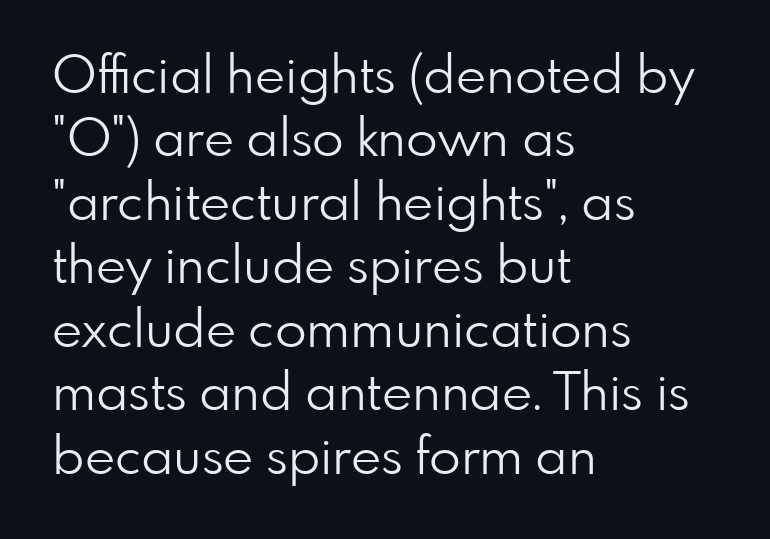
Q: Is the text bold? A: No.
Q: Is the text italic (slanted)? A: No, it is upright.
Q: Is the typeface a serif or a sans-serif typeface? A: Sans-serif.
Q: Is the text underlined? A: No.
Q: How is the paragraph aligned? A: Left-aligned.
Q: Is the spacing between letters normal or unusually wide? A: Normal.
Q: Width (condensed, normal, or wide)? A: Normal.
Q: Stroke contrast? A: Low.
Q: x-height? A: Small.
Q: Monospaced? A: No.
